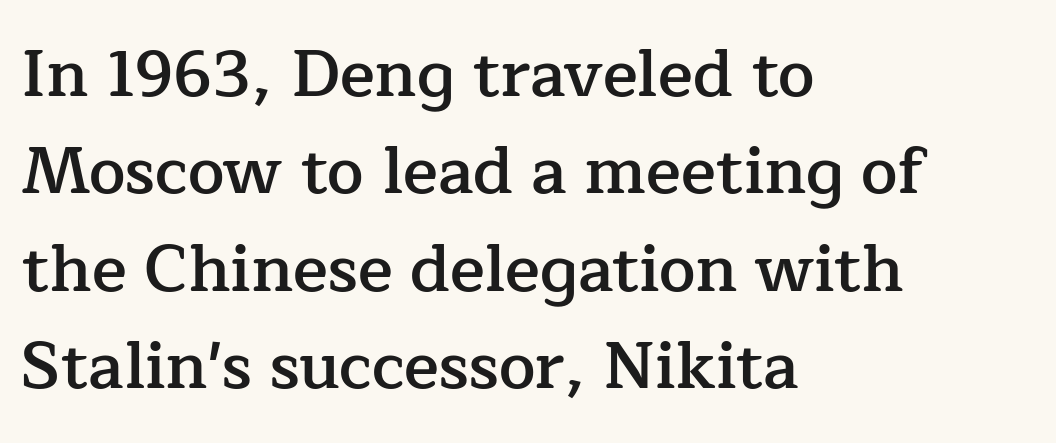
The image shows 65 px semibold serif type, upright; set left-aligned, normal line spacing (1.5x), normal letter spacing, not underlined; low stroke contrast and a medium x-height.
